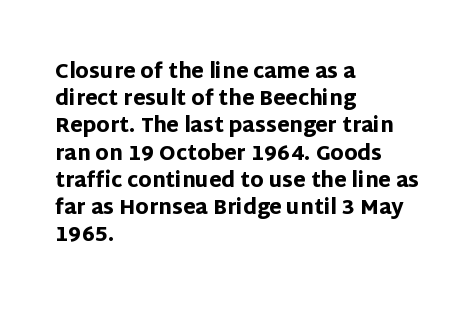
Vertical strokes here are truly vertical. Line spacing here is normal. The rendering anchors every line to the left-hand side. Short note: letters normally spaced. Has an underline been added? It has not. The sample has been set heavy, in full bold.
